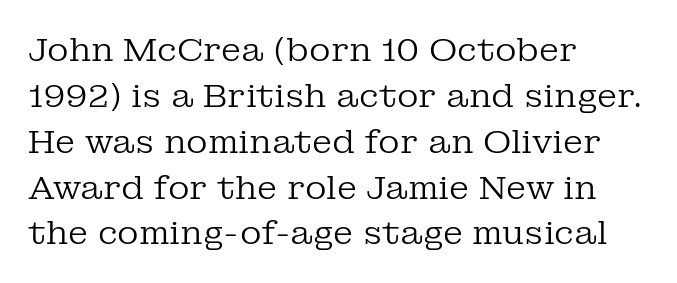
Nothing heavy about these letters — not bold at all. Caption: standard tracking, unaltered. Tall strokes in this sample are plumb rather than angled. The gap between lines stays unmarked. The letters advance in unequal steps, a hallmark of proportional type. Observe the serifs anchoring each vertical stroke in this sample.
